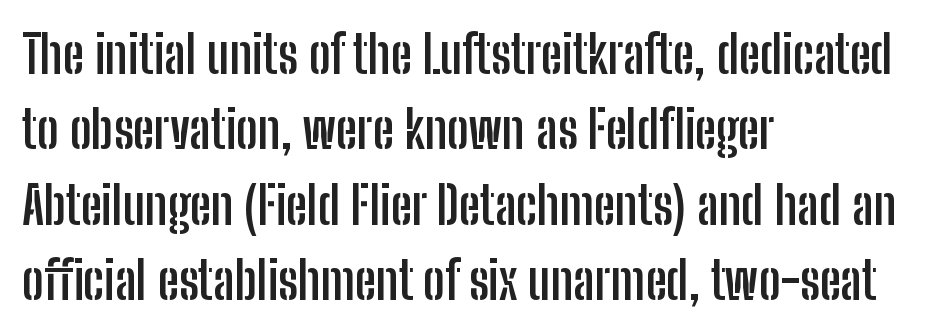
This is heavy type, rendered in bold. Layout note: lines flush left. Designer's note — italics off, roman on. The rows are spaced the way most documents space them.
